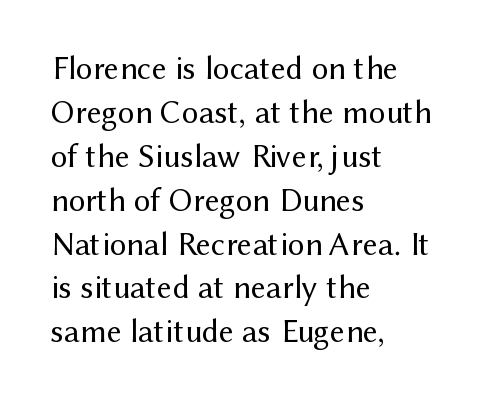
{"serif": "no", "italic": "no", "bold": "no", "weight": "regular", "width": "normal", "stroke_contrast": "medium", "x_height": "medium", "monospaced": "no", "underline": "no", "align": "left", "line_spacing": "normal", "line_spacing_ratio": 1.33, "letter_spacing": "normal", "letter_spacing_em": 0.0, "glyph_px": 33}
